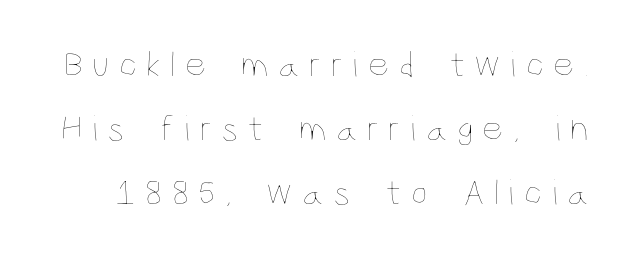
{"italic": "no", "bold": "no", "weight": "thin", "width": "condensed", "stroke_contrast": "low", "x_height": "large", "monospaced": "no", "underline": "no", "line_spacing_ratio": 1.73, "letter_spacing": "wide", "letter_spacing_em": 0.25, "glyph_px": 37}
